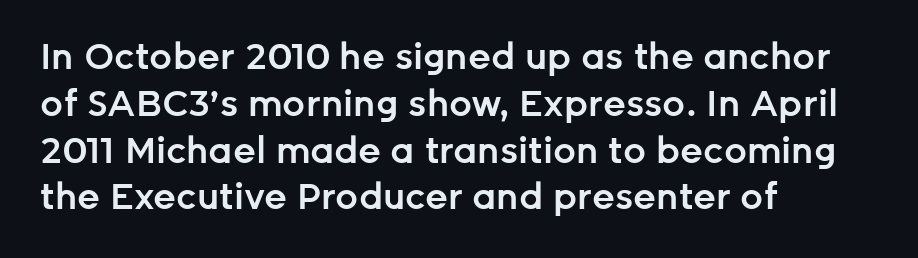
The image shows 36 px semibold sans-serif type, upright; set left-aligned, normal line spacing (1.3x), normal letter spacing, not underlined; low stroke contrast and a medium x-height.
